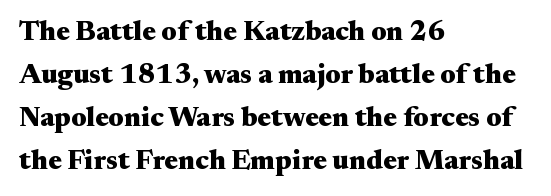
{"serif": "yes", "italic": "no", "bold": "yes", "weight": "heavy", "width": "wide", "stroke_contrast": "medium", "x_height": "small", "monospaced": "no", "underline": "no", "align": "left", "line_spacing": "normal", "line_spacing_ratio": 1.53, "letter_spacing": "normal", "letter_spacing_em": 0.0, "glyph_px": 28}
